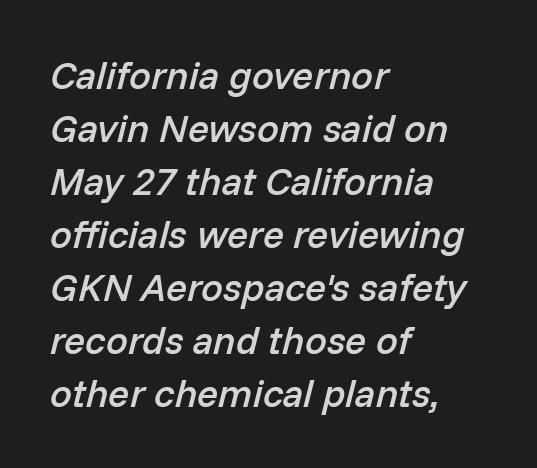
{"italic": "yes", "lean": "right", "slant_degrees": 14, "bold": "semi", "weight": "semibold", "width": "normal", "stroke_contrast": "low", "x_height": "medium", "monospaced": "no", "underline": "no", "align": "left", "line_spacing": "normal", "line_spacing_ratio": 1.36, "letter_spacing": "normal", "letter_spacing_em": 0.0, "glyph_px": 39}
